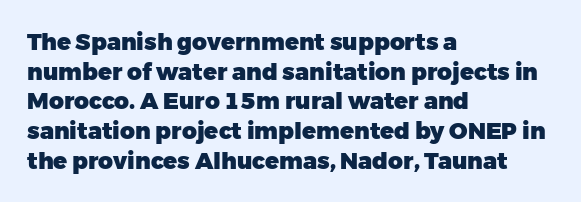
{"italic": "no", "bold": "yes", "underline": "no", "align": "left", "line_spacing": "normal", "line_spacing_ratio": 1.29, "letter_spacing": "normal", "letter_spacing_em": 0.0, "glyph_px": 23}
